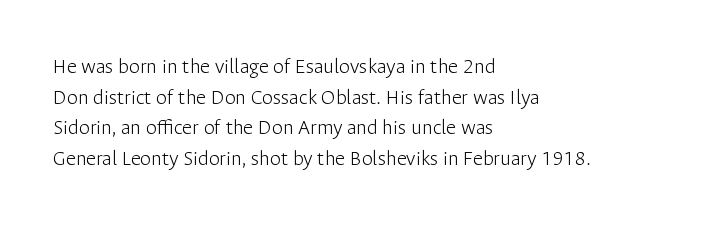
{"italic": "no", "bold": "no", "underline": "no", "align": "left", "line_spacing": "normal", "line_spacing_ratio": 1.39, "letter_spacing": "normal", "letter_spacing_em": 0.0, "glyph_px": 22}
